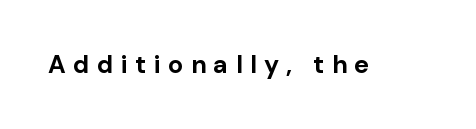
Q: Is the text bold? A: Yes.
Q: Is the text italic (slanted)? A: No, it is upright.
Q: Is the text underlined? A: No.
Q: Is the spacing between letters normal or unusually wide? A: Unusually wide.
